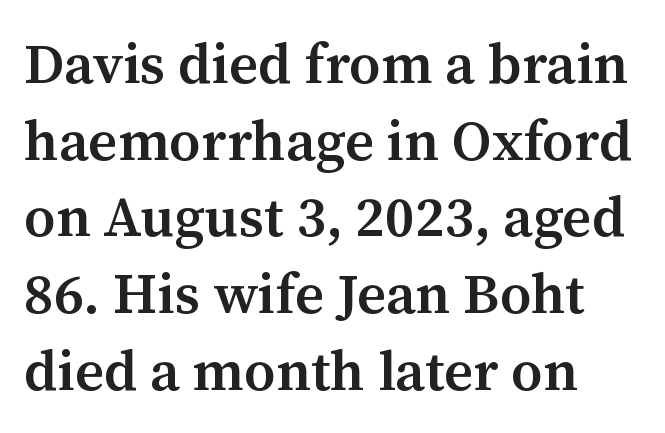
The image shows 56 px semibold serif type, upright; set left-aligned, normal line spacing (1.37x), normal letter spacing, not underlined; medium stroke contrast and a medium x-height.
